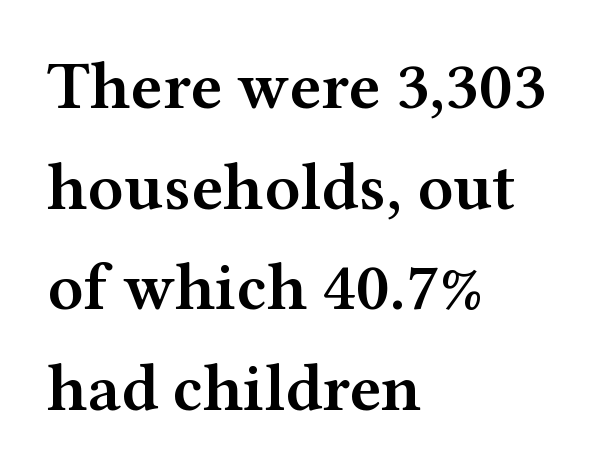
Q: Is the text bold? A: Semi-bold.
Q: Is the text italic (slanted)? A: No, it is upright.
Q: Is the typeface a serif or a sans-serif typeface? A: Serif.
Q: Is the text underlined? A: No.
Q: How is the paragraph aligned? A: Left-aligned.
Q: Is the spacing between letters normal or unusually wide? A: Normal.
Q: Is the spacing between lines tight, normal or loose? A: Normal.
Q: Width (condensed, normal, or wide)? A: Wide.
Q: Stroke contrast? A: Medium.
Q: x-height? A: Medium.
Q: Monospaced? A: No.
